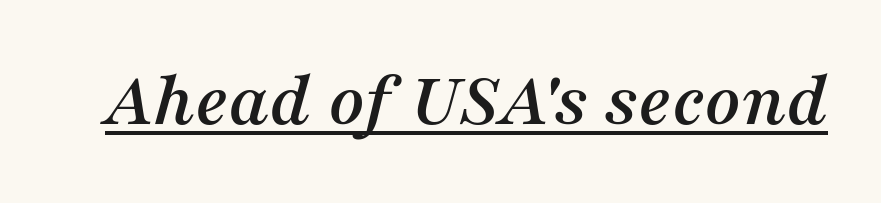
{"serif": "yes", "italic": "yes", "lean": "right", "slant_degrees": 16, "width": "normal", "stroke_contrast": "medium", "x_height": "medium", "monospaced": "no", "underline": "yes", "letter_spacing": "normal", "letter_spacing_em": 0.0, "glyph_px": 78}
